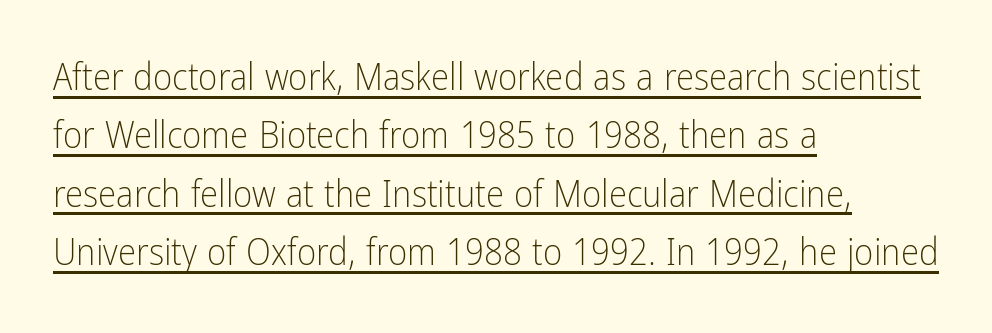
Q: Is the text bold? A: No.
Q: Is the text italic (slanted)? A: No, it is upright.
Q: Is the typeface a serif or a sans-serif typeface? A: Sans-serif.
Q: Is the text underlined? A: Yes.
Q: How is the paragraph aligned? A: Left-aligned.
Q: Is the spacing between letters normal or unusually wide? A: Normal.
Q: Is the spacing between lines tight, normal or loose? A: Normal.
Q: Width (condensed, normal, or wide)? A: Condensed.
Q: Stroke contrast? A: Low.
Q: x-height? A: Medium.
Q: Monospaced? A: No.
